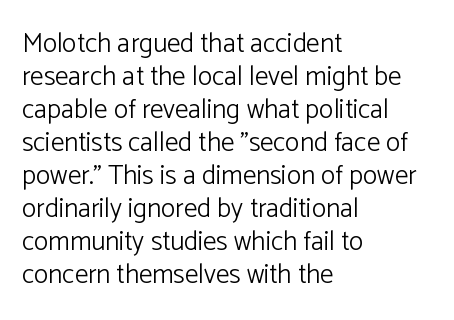
The type sits square on the baseline with zero lean. All the whitespace from short lines collects on the right. Students, note that the glyphs here touch the page at normal intervals. Weight class: somewhere from thin through regular. The foot of each line stays bare and open.
